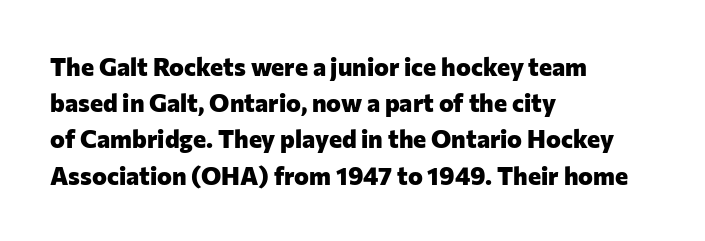
The image shows 25 px bold type, upright; set left-aligned, normal line spacing (1.45x), normal letter spacing, not underlined.
